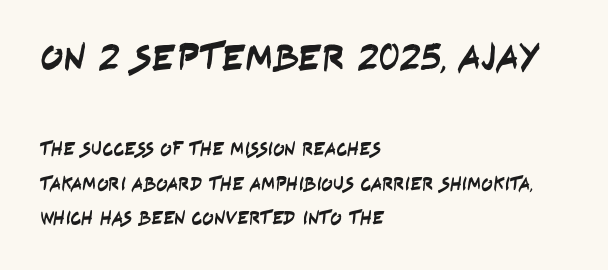
{"serif": "no", "width": "condensed", "stroke_contrast": "low", "x_height": "large", "monospaced": "no", "underline": "no", "align": "left", "line_spacing_ratio": 1.83, "letter_spacing": "normal", "letter_spacing_em": 0.0, "larger_block": "first", "size_ratio": 2.0, "glyph_px": 38}
